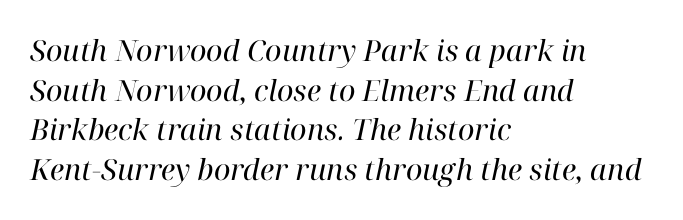
{"serif": "yes", "italic": "yes", "lean": "right", "slant_degrees": 12, "bold": "no", "weight": "regular", "width": "normal", "stroke_contrast": "high", "x_height": "medium", "monospaced": "no", "underline": "no", "align": "left", "line_spacing": "normal", "line_spacing_ratio": 1.37, "letter_spacing": "normal", "letter_spacing_em": 0.0, "glyph_px": 29}
